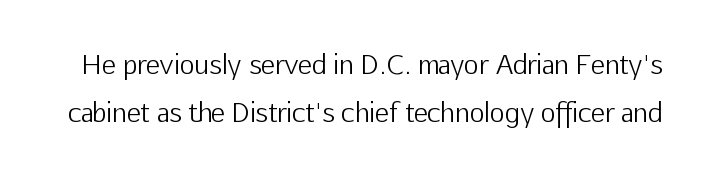
The image shows 26 px text type, upright; set line spacing 1.84x, normal letter spacing, not underlined.
